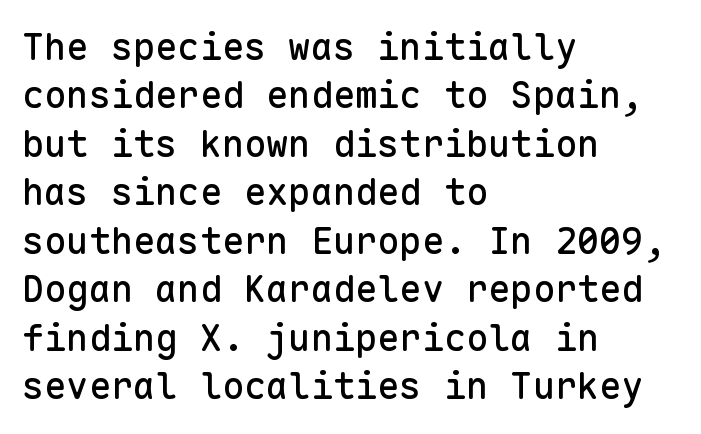
Q: Is the text italic (slanted)? A: No, it is upright.
Q: Is the typeface a serif or a sans-serif typeface? A: Sans-serif.
Q: Is the text underlined? A: No.
Q: How is the paragraph aligned? A: Left-aligned.
Q: Is the spacing between letters normal or unusually wide? A: Normal.
Q: Is the spacing between lines tight, normal or loose? A: Normal.
Q: Width (condensed, normal, or wide)? A: Normal.
Q: Stroke contrast? A: Low.
Q: x-height? A: Medium.
Q: Monospaced? A: Yes.
